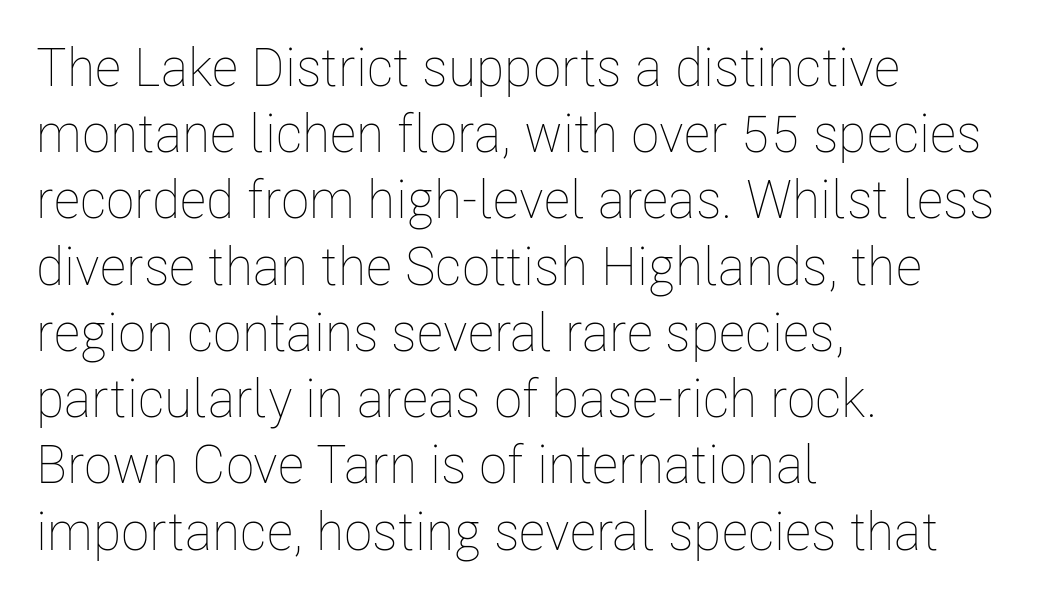
The image shows 53 px thin, condensed type, upright; set left-aligned, normal line spacing (1.25x), normal letter spacing, not underlined; low stroke contrast and a medium x-height.
